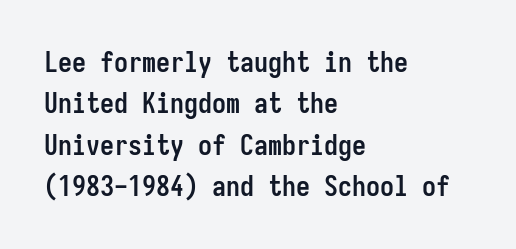
Q: Is the text bold? A: Yes.
Q: Is the text italic (slanted)? A: No, it is upright.
Q: Is the typeface a serif or a sans-serif typeface? A: Sans-serif.
Q: Is the text underlined? A: No.
Q: How is the paragraph aligned? A: Left-aligned.
Q: Is the spacing between letters normal or unusually wide? A: Normal.
Q: Is the spacing between lines tight, normal or loose? A: Normal.
Q: Width (condensed, normal, or wide)? A: Condensed.
Q: Stroke contrast? A: Low.
Q: x-height? A: Medium.
Q: Monospaced? A: Yes.
